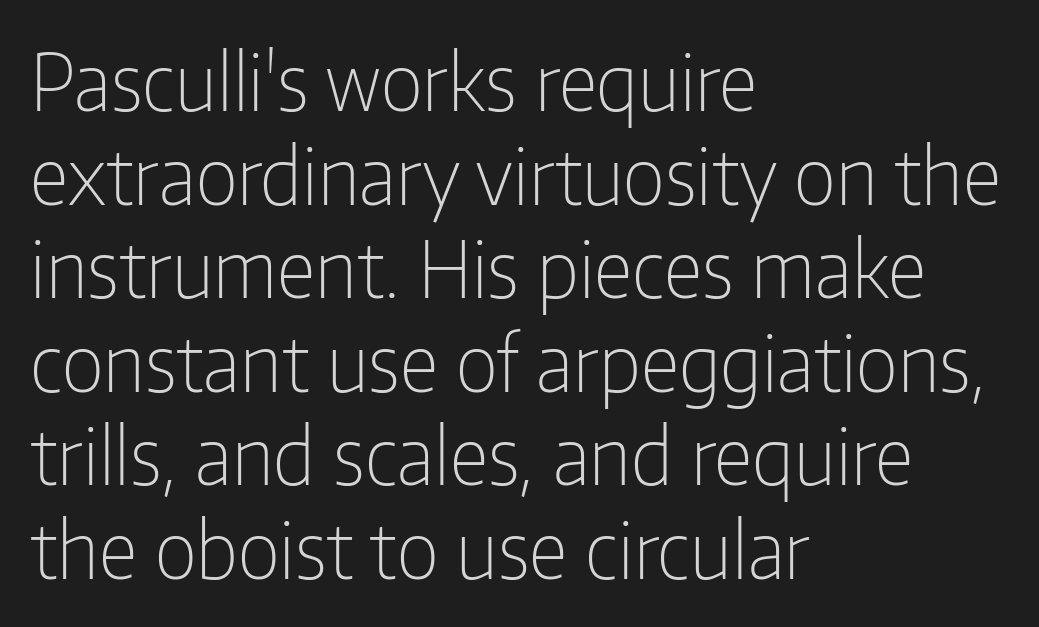
The rag falls on the right side of this text block. Proportional: the letters do not fall into vertical columns. Inter-character spacing is left at the font's built-in metrics. Grotesque or geometric, the face here clearly has no serifs. The area under the type is left untouched. The weight would be labelled regular, book, light, or lighter still.
